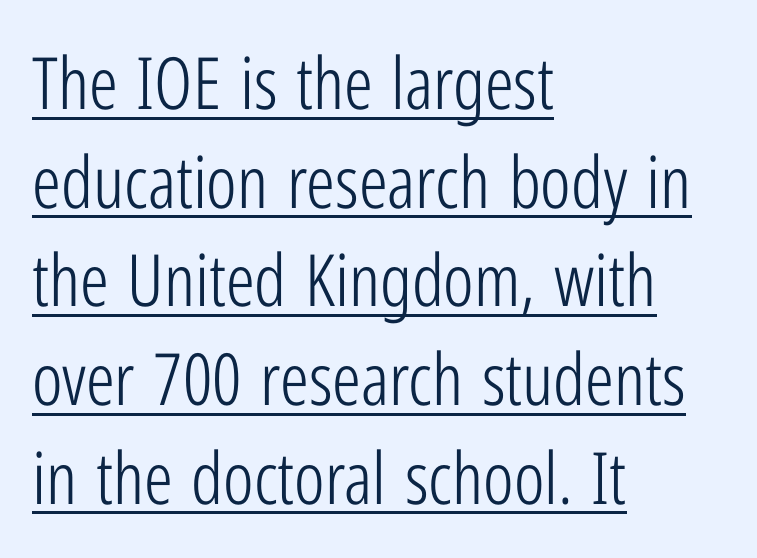
Q: Is the text bold? A: No.
Q: Is the text italic (slanted)? A: No, it is upright.
Q: Is the typeface a serif or a sans-serif typeface? A: Sans-serif.
Q: Is the text underlined? A: Yes.
Q: How is the paragraph aligned? A: Left-aligned.
Q: Is the spacing between letters normal or unusually wide? A: Normal.
Q: Is the spacing between lines tight, normal or loose? A: Normal.
Q: Width (condensed, normal, or wide)? A: Condensed.
Q: Stroke contrast? A: Low.
Q: x-height? A: Medium.
Q: Monospaced? A: No.
